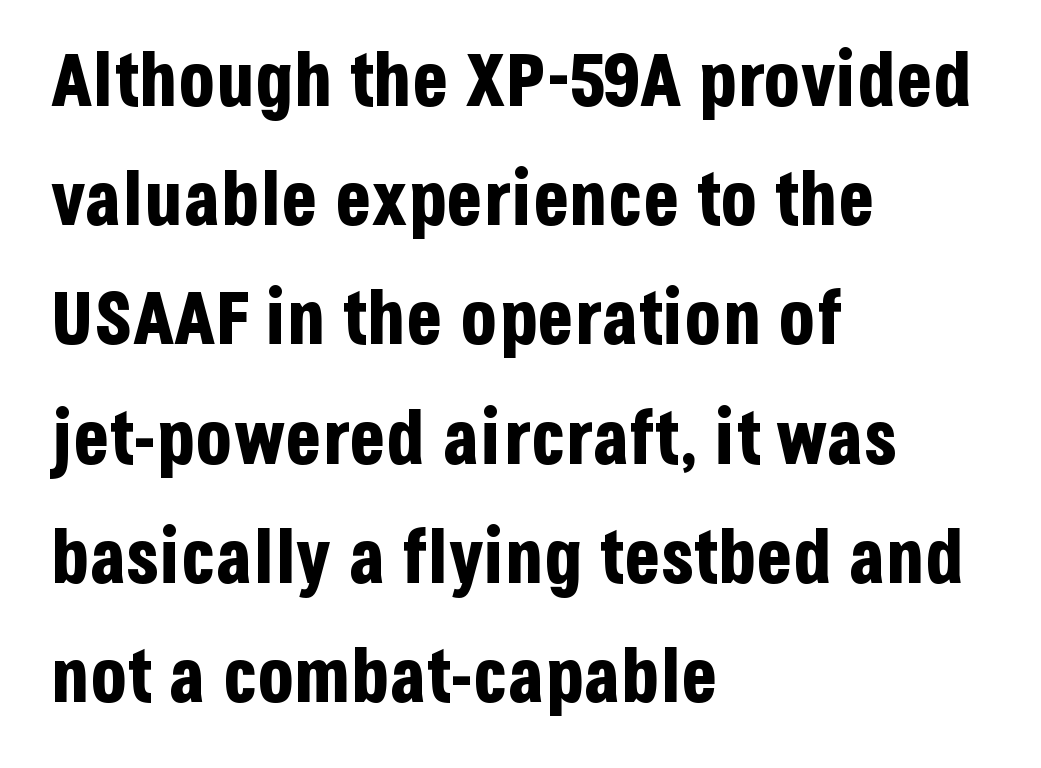
Q: Is the text bold? A: Yes.
Q: Is the text italic (slanted)? A: No, it is upright.
Q: Is the typeface a serif or a sans-serif typeface? A: Sans-serif.
Q: Is the text underlined? A: No.
Q: How is the paragraph aligned? A: Left-aligned.
Q: Is the spacing between letters normal or unusually wide? A: Normal.
Q: Is the spacing between lines tight, normal or loose? A: Normal.
Q: Width (condensed, normal, or wide)? A: Condensed.
Q: Stroke contrast? A: Low.
Q: x-height? A: Large.
Q: Monospaced? A: No.
